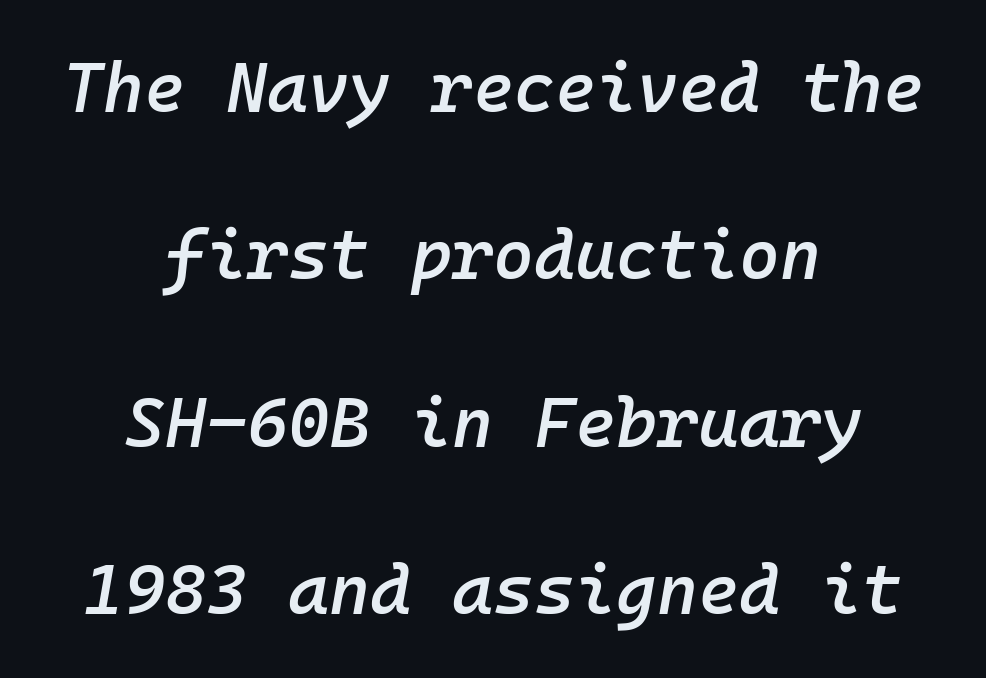
Q: Is the text bold? A: Semi-bold.
Q: Is the text italic (slanted)? A: Yes, it leans right by about 10 degrees.
Q: Is the text underlined? A: No.
Q: How is the paragraph aligned? A: Centered.
Q: Is the spacing between letters normal or unusually wide? A: Normal.
Q: Is the spacing between lines tight, normal or loose? A: Loose.
Q: Width (condensed, normal, or wide)? A: Normal.
Q: Stroke contrast? A: Low.
Q: x-height? A: Medium.
Q: Monospaced? A: Yes.
